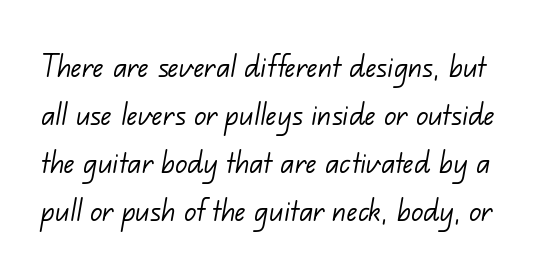
{"serif": "no", "bold": "no", "weight": "light", "width": "normal", "stroke_contrast": "low", "x_height": "small", "monospaced": "no", "underline": "no", "line_spacing": "normal", "line_spacing_ratio": 1.33, "letter_spacing": "normal", "letter_spacing_em": 0.0, "glyph_px": 36}
